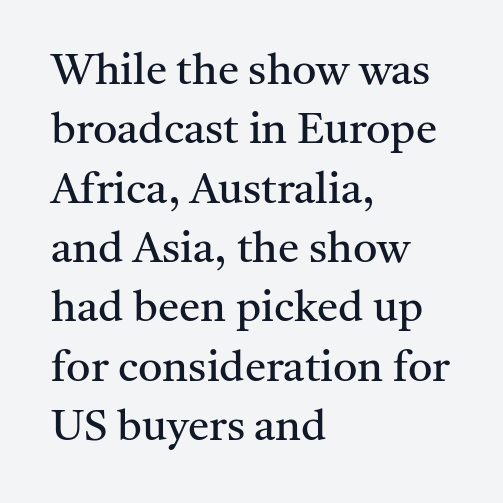
{"serif": "yes", "italic": "no", "bold": "no", "weight": "regular", "width": "normal", "stroke_contrast": "medium", "x_height": "medium", "monospaced": "no", "underline": "no", "align": "left", "line_spacing": "normal", "line_spacing_ratio": 1.38, "letter_spacing": "normal", "letter_spacing_em": 0.0, "glyph_px": 43}
